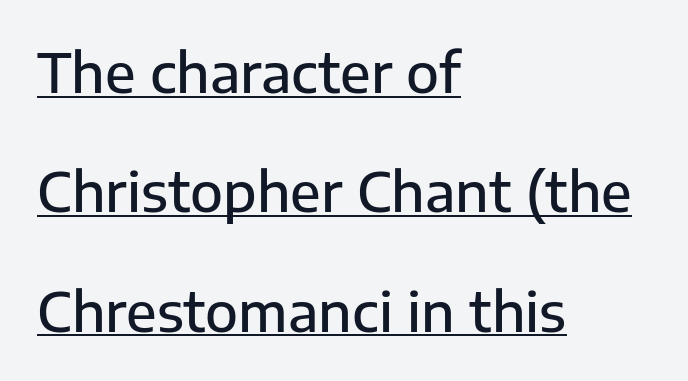
{"serif": "no", "italic": "no", "bold": "semi", "weight": "semibold", "width": "normal", "stroke_contrast": "low", "x_height": "medium", "monospaced": "no", "underline": "yes", "align": "left", "line_spacing": "loose", "line_spacing_ratio": 2.21, "letter_spacing": "normal", "letter_spacing_em": 0.0, "glyph_px": 54}
